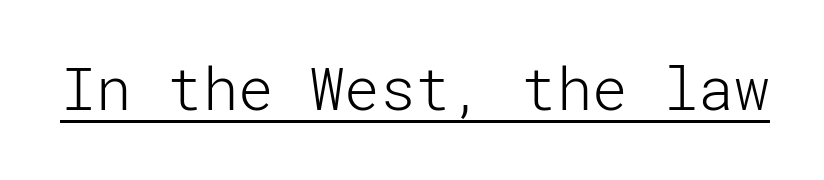
Q: Is the text bold? A: No.
Q: Is the text italic (slanted)? A: No, it is upright.
Q: Is the typeface a serif or a sans-serif typeface? A: Sans-serif.
Q: Is the text underlined? A: Yes.
Q: Is the spacing between letters normal or unusually wide? A: Normal.
Q: Width (condensed, normal, or wide)? A: Normal.
Q: Stroke contrast? A: Low.
Q: x-height? A: Medium.
